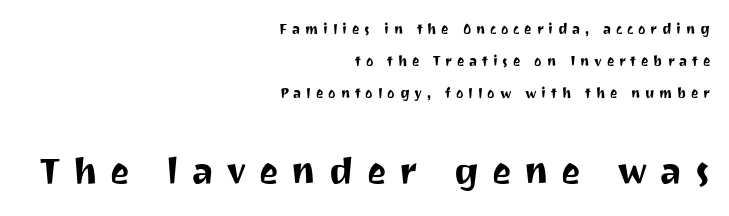
Q: Is the text italic (slanted)? A: No, it is upright.
Q: Is the typeface a serif or a sans-serif typeface? A: Sans-serif.
Q: Is the text underlined? A: No.
Q: How is the paragraph aligned? A: Right-aligned.
Q: Is the spacing between letters normal or unusually wide? A: Unusually wide.
Q: Is the spacing between lines tight, normal or loose? A: Loose.
Q: Which block of text is set in a larger size, the first (top) or the second (bottom)? A: The second (bottom) one.
Q: Width (condensed, normal, or wide)? A: Normal.
Q: Stroke contrast? A: Medium.
Q: x-height? A: Medium.
Q: Monospaced? A: No.
